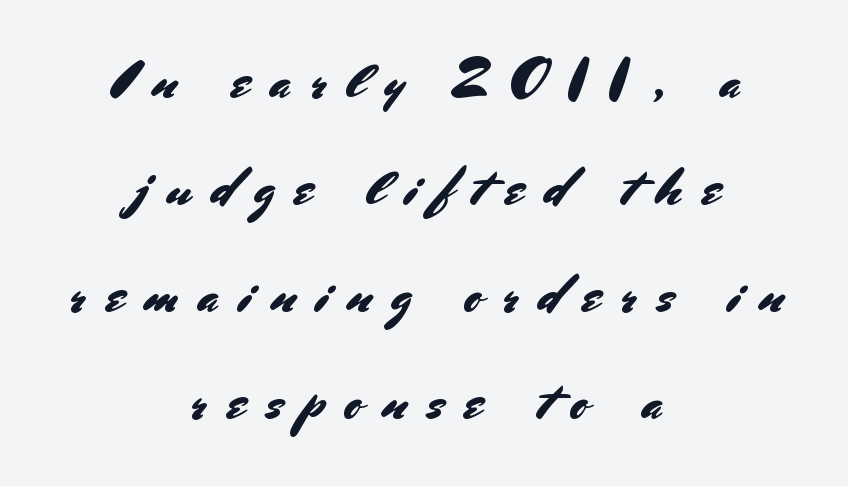
Horizontal alignment here is central, giving a formal, balanced look. Substantial extra tracking has been applied to these lines. Is this a sans? Yes — the strokes have no serifs. Note the varied advance widths — an 'i' is clearly narrower than an 'm'. The line-height multiplier appears high, well above default.
